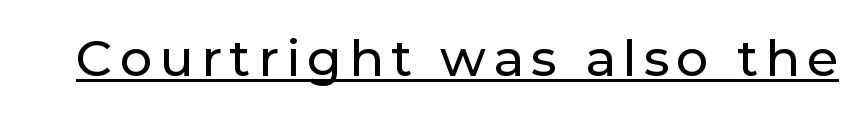
The image shows 51 px sans-serif type, upright; set underlined; low stroke contrast and a medium x-height.
